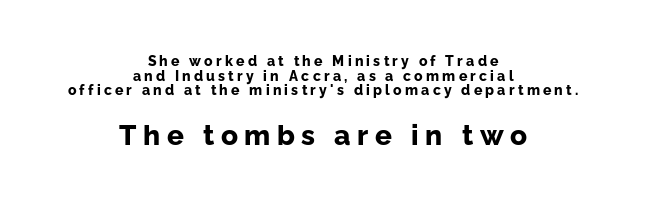
The rendering uses natural spacing where letterforms have individual widths. Rows of type sit shoulder to shoulder in the vertical direction. The baseline area is clear. Upright lettering throughout. Nope, no serifs anywhere on these letters.
